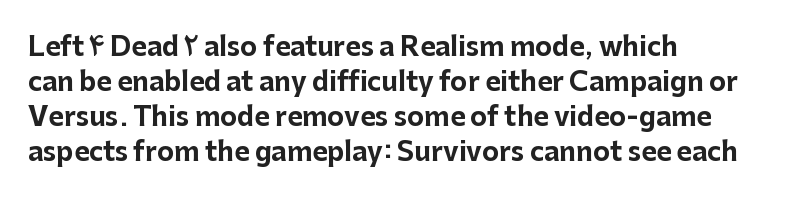
The image shows 26 px bold type, upright; set left-aligned, normal line spacing (1.34x), normal letter spacing, not underlined.
